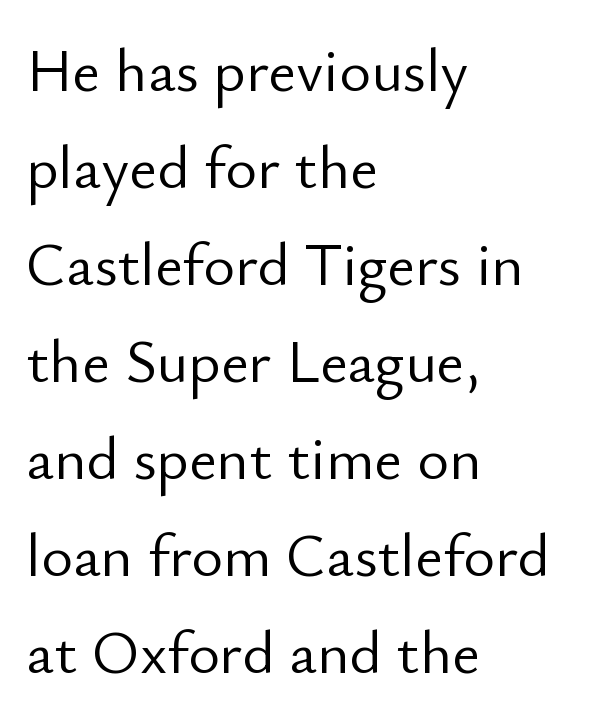
{"serif": "no", "italic": "no", "bold": "no", "weight": "light", "width": "normal", "stroke_contrast": "low", "x_height": "small", "monospaced": "no", "underline": "no", "align": "left", "line_spacing": "normal", "line_spacing_ratio": 1.59, "letter_spacing": "normal", "letter_spacing_em": 0.0, "glyph_px": 61}
